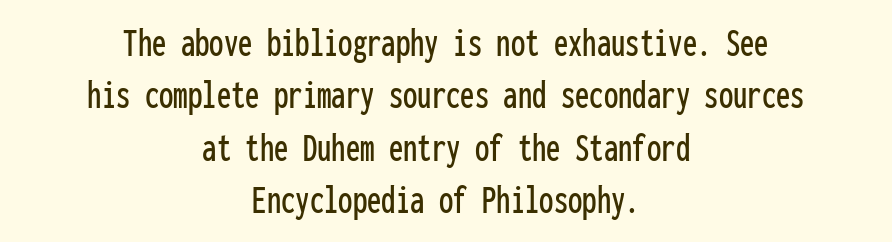
Q: Is the text italic (slanted)? A: No, it is upright.
Q: Is the typeface a serif or a sans-serif typeface? A: Sans-serif.
Q: Is the text underlined? A: No.
Q: How is the paragraph aligned? A: Centered.
Q: Is the spacing between letters normal or unusually wide? A: Normal.
Q: Is the spacing between lines tight, normal or loose? A: Normal.
Q: Width (condensed, normal, or wide)? A: Condensed.
Q: Stroke contrast? A: Low.
Q: x-height? A: Medium.
Q: Monospaced? A: Yes.
